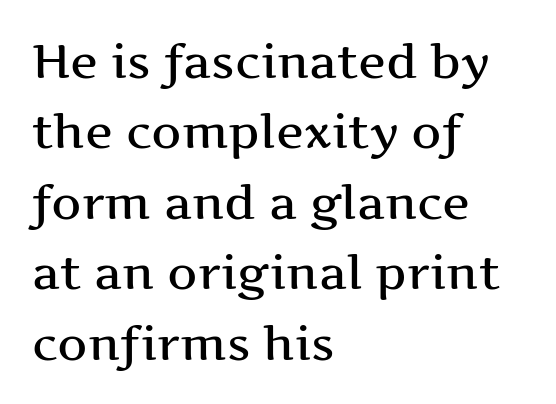
{"serif": "yes", "italic": "no", "width": "wide", "stroke_contrast": "medium", "x_height": "medium", "monospaced": "no", "underline": "no", "align": "left", "line_spacing": "normal", "line_spacing_ratio": 1.5, "letter_spacing": "normal", "letter_spacing_em": 0.0, "glyph_px": 47}
